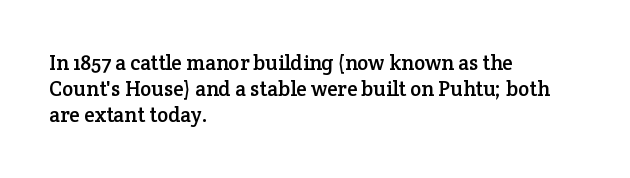
The image shows 21 px text type, upright; set left-aligned, normal line spacing (1.25x), normal letter spacing, not underlined.
